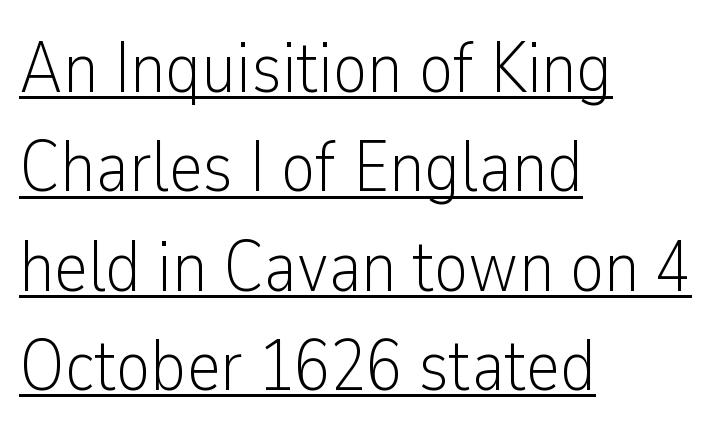
Q: Is the text bold? A: No.
Q: Is the text italic (slanted)? A: No, it is upright.
Q: Is the typeface a serif or a sans-serif typeface? A: Sans-serif.
Q: Is the text underlined? A: Yes.
Q: How is the paragraph aligned? A: Left-aligned.
Q: Is the spacing between letters normal or unusually wide? A: Normal.
Q: Is the spacing between lines tight, normal or loose? A: Normal.
Q: Width (condensed, normal, or wide)? A: Condensed.
Q: Stroke contrast? A: Low.
Q: x-height? A: Medium.
Q: Monospaced? A: No.
